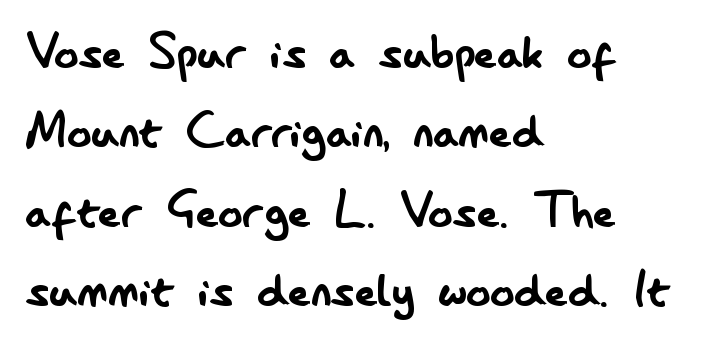
Is the stroke heavy? The answer is a plain regular-or-lighter. Is there much room between lines? A standard amount, neither cramped nor airy. Check the space under the baseline: it is left empty. The passage shown has conventional tracking throughout. Think of a printed novel: that variable character pitch is what you see here. Reading down the block, your eye returns to a fixed left position each line.
